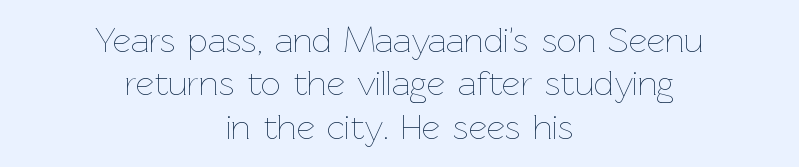
Q: Is the text bold? A: No.
Q: Is the text italic (slanted)? A: No, it is upright.
Q: Is the text underlined? A: No.
Q: How is the paragraph aligned? A: Centered.
Q: Is the spacing between letters normal or unusually wide? A: Normal.
Q: Width (condensed, normal, or wide)? A: Normal.
Q: Stroke contrast? A: Low.
Q: x-height? A: Medium.
Q: Monospaced? A: No.
